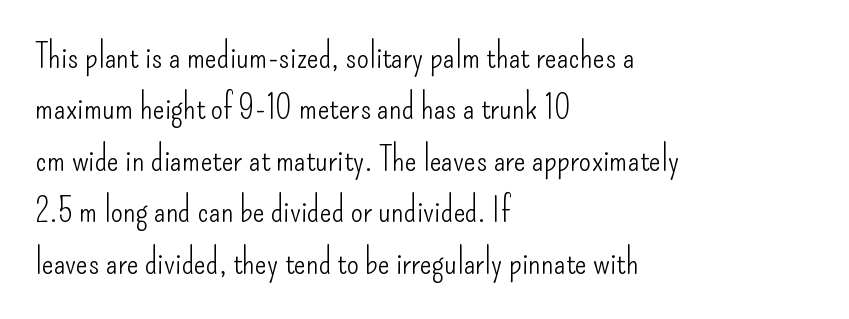
Rule under the text: the space is simply empty. Stems here are at most as thick as an everyday book face. When letters stand straight like this, we call the style roman or upright. Honestly, the row spacing looks completely unremarkable.
